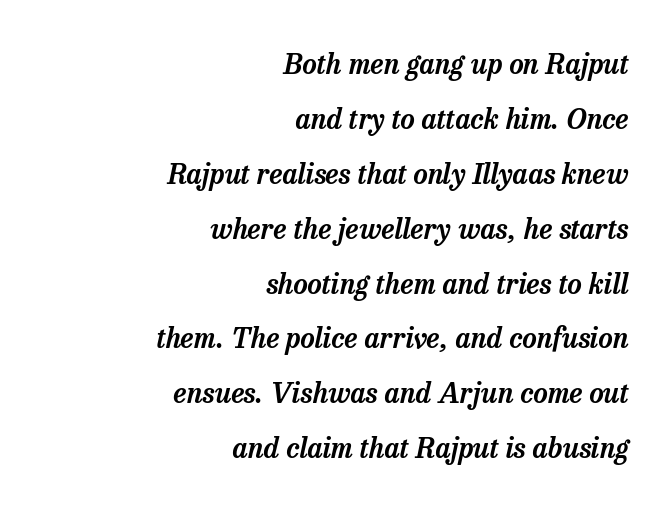
{"serif": "yes", "italic": "yes", "lean": "right", "slant_degrees": 13, "width": "normal", "stroke_contrast": "low", "x_height": "medium", "monospaced": "no", "underline": "no", "align": "right", "line_spacing": "loose", "line_spacing_ratio": 1.96, "letter_spacing": "normal", "letter_spacing_em": 0.0, "glyph_px": 28}
